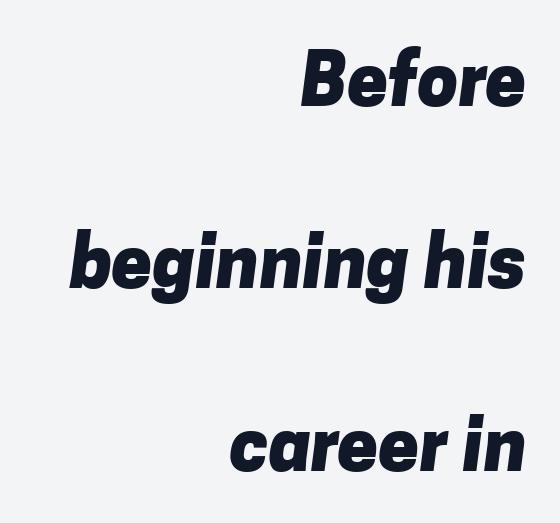
Q: Is the text bold? A: Yes.
Q: Is the typeface a serif or a sans-serif typeface? A: Sans-serif.
Q: Is the text underlined? A: No.
Q: How is the paragraph aligned? A: Right-aligned.
Q: Is the spacing between letters normal or unusually wide? A: Normal.
Q: Is the spacing between lines tight, normal or loose? A: Loose.
Q: Width (condensed, normal, or wide)? A: Normal.
Q: Stroke contrast? A: Low.
Q: x-height? A: Medium.
Q: Monospaced? A: No.
